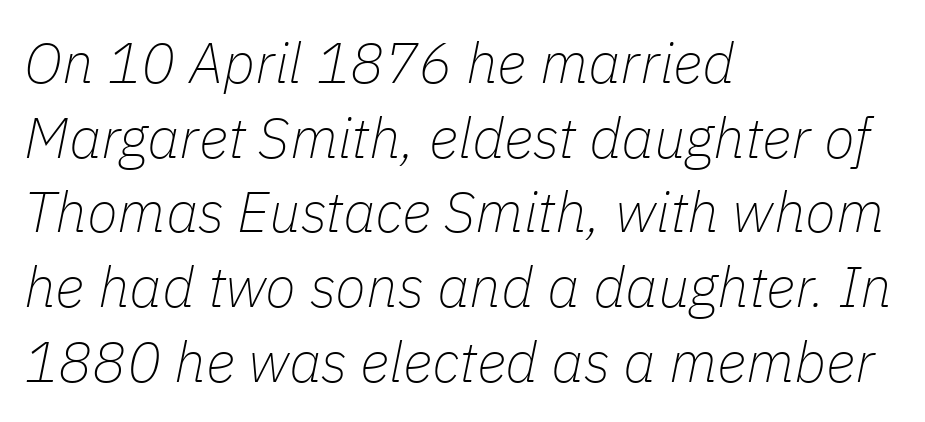
The lines are quadded left. The foot of each line stays bare and open. A typesetter would mark this as italic. How are the letters spaced? Ordinarily, with no added tracking. Proportional: the letters do not fall into vertical columns.
